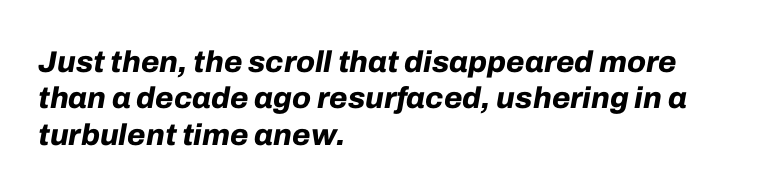
{"italic": "yes", "lean": "right", "slant_degrees": 10, "bold": "yes", "weight": "bold", "width": "normal", "stroke_contrast": "low", "x_height": "medium", "monospaced": "no", "underline": "no", "align": "left", "line_spacing_ratio": 1.21, "letter_spacing": "normal", "letter_spacing_em": 0.0, "glyph_px": 30}
